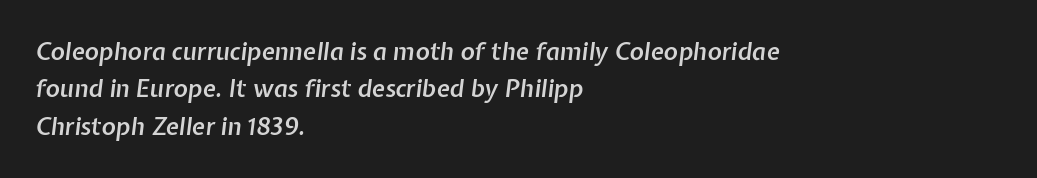
Q: Is the text bold? A: Semi-bold.
Q: Is the text italic (slanted)? A: Yes, it leans right by about 7 degrees.
Q: Is the text underlined? A: No.
Q: How is the paragraph aligned? A: Left-aligned.
Q: Is the spacing between letters normal or unusually wide? A: Normal.
Q: Is the spacing between lines tight, normal or loose? A: Normal.
